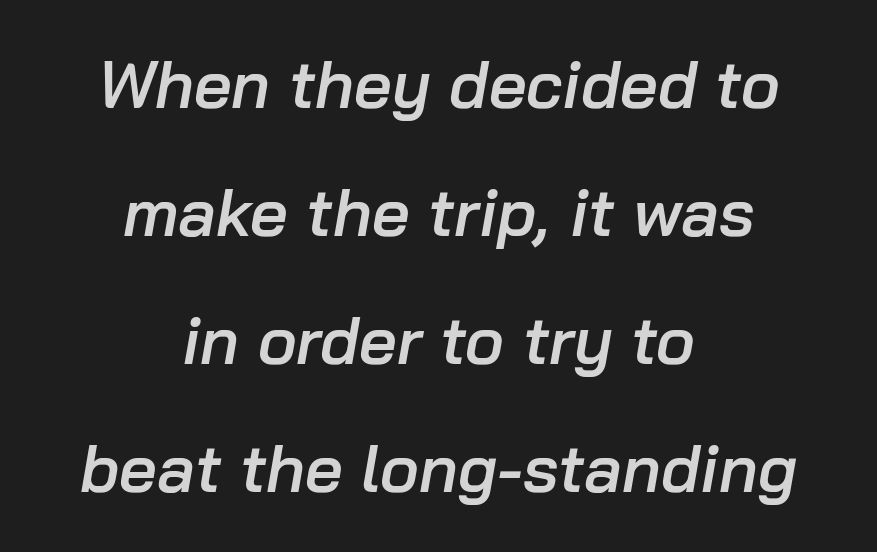
Letter spacing: default. Each letter keeps its own natural width here, so spacing adapts to shape. The strip under each line holds only bare page. One-word summary of the alignment: center. Quick note: italic.
